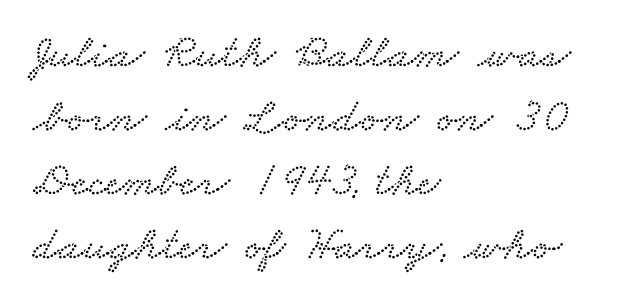
{"serif": "yes", "width": "wide", "stroke_contrast": "low", "x_height": "small", "monospaced": "no", "underline": "no", "align": "left", "line_spacing": "normal", "line_spacing_ratio": 1.33, "letter_spacing": "normal", "letter_spacing_em": 0.0, "glyph_px": 48}
